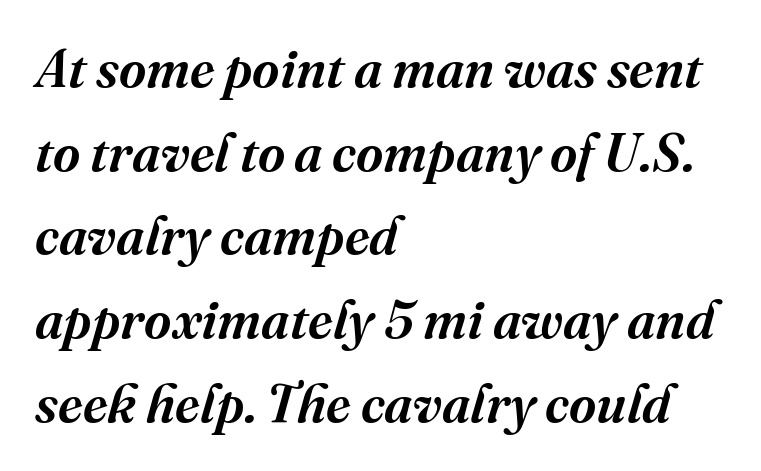
The image shows 53 px semibold serif type, italic (leaning right); set left-aligned, normal line spacing (1.58x), normal letter spacing, not underlined; medium stroke contrast and a medium x-height.
